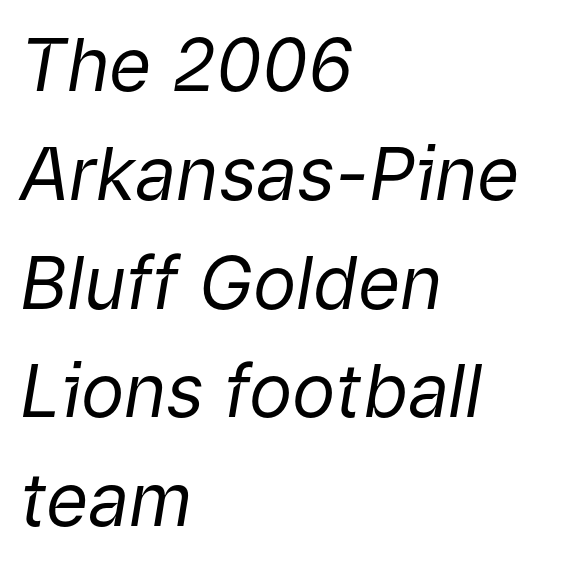
{"italic": "yes", "lean": "right", "slant_degrees": 9, "bold": "no", "weight": "regular", "width": "normal", "stroke_contrast": "low", "x_height": "medium", "monospaced": "no", "underline": "no", "align": "left", "line_spacing": "normal", "line_spacing_ratio": 1.49, "letter_spacing": "normal", "letter_spacing_em": 0.0, "glyph_px": 73}
